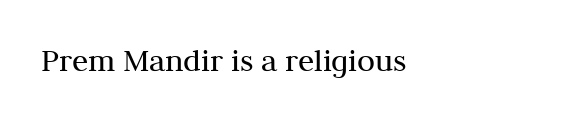
Q: Is the text bold? A: No.
Q: Is the text italic (slanted)? A: No, it is upright.
Q: Is the typeface a serif or a sans-serif typeface? A: Serif.
Q: Is the text underlined? A: No.
Q: Is the spacing between letters normal or unusually wide? A: Normal.
Q: Width (condensed, normal, or wide)? A: Normal.
Q: Stroke contrast? A: Medium.
Q: x-height? A: Medium.
Q: Monospaced? A: No.
